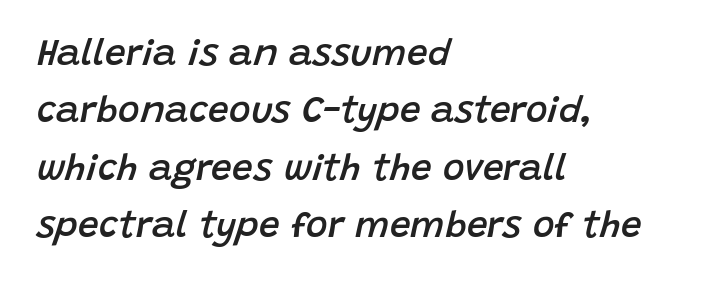
This sample has the flowing, uneven cadence of proportional lettering. Casual observation: everything's shoved over to the left. A semibold gives these letters moderate extra thickness, short of bold. Style check: oblique.
